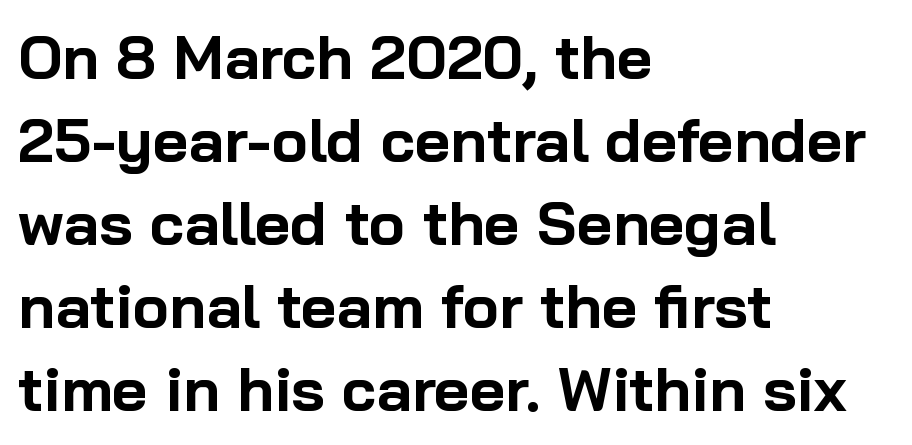
Q: Is the text bold? A: Yes.
Q: Is the text italic (slanted)? A: No, it is upright.
Q: Is the typeface a serif or a sans-serif typeface? A: Sans-serif.
Q: Is the text underlined? A: No.
Q: How is the paragraph aligned? A: Left-aligned.
Q: Is the spacing between letters normal or unusually wide? A: Normal.
Q: Is the spacing between lines tight, normal or loose? A: Normal.
Q: Width (condensed, normal, or wide)? A: Normal.
Q: Stroke contrast? A: Low.
Q: x-height? A: Medium.
Q: Monospaced? A: No.
